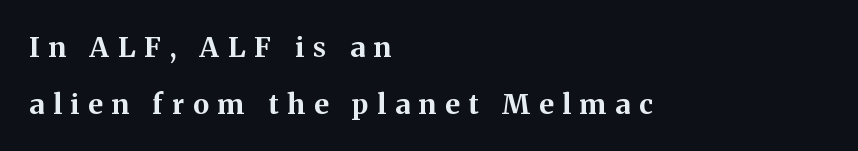
Honestly, the letter spacing is so wide it's the main thing you notice. The font family rendered here belongs to the serif group. Rows of type keep a wide berth in the vertical direction. If you drew a line through each stem, it would be perfectly vertical. These lines are rendered in a variable-pitch font. Does the weight exceed regular? Yes, all the way to bold.
